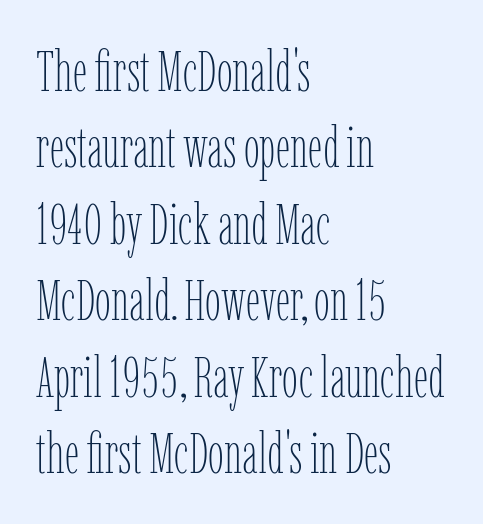
{"italic": "no", "bold": "no", "weight": "thin", "width": "condensed", "stroke_contrast": "low", "x_height": "medium", "monospaced": "no", "underline": "no", "align": "left", "line_spacing": "normal", "line_spacing_ratio": 1.34, "letter_spacing": "normal", "letter_spacing_em": 0.0, "glyph_px": 57}
